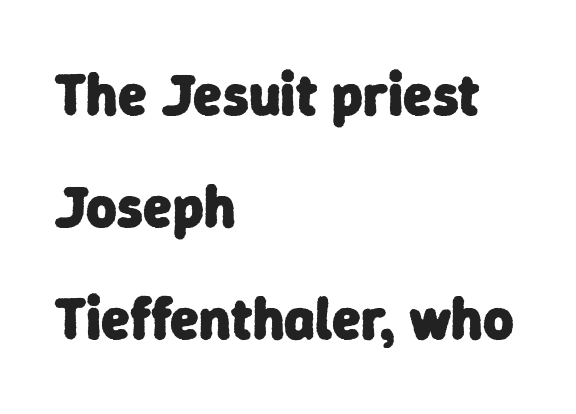
Letter spacing: default. The letters carry no serifs — their stems end cleanly without finishing strokes. These lines carry a lot of weight — the face is fully bold. Summary of vertical rhythm: relaxed, with wide interline spacing.
